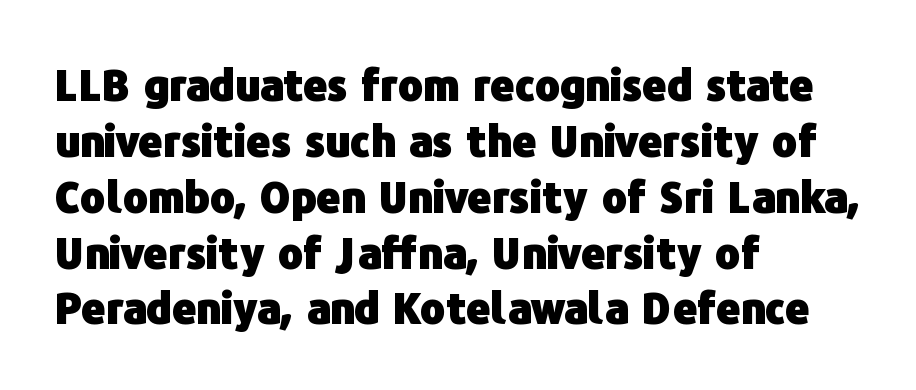
Q: Is the text bold? A: Yes.
Q: Is the text italic (slanted)? A: No, it is upright.
Q: Is the typeface a serif or a sans-serif typeface? A: Sans-serif.
Q: Is the text underlined? A: No.
Q: How is the paragraph aligned? A: Left-aligned.
Q: Is the spacing between letters normal or unusually wide? A: Normal.
Q: Is the spacing between lines tight, normal or loose? A: Normal.
Q: Width (condensed, normal, or wide)? A: Normal.
Q: Stroke contrast? A: Low.
Q: x-height? A: Medium.
Q: Monospaced? A: No.
